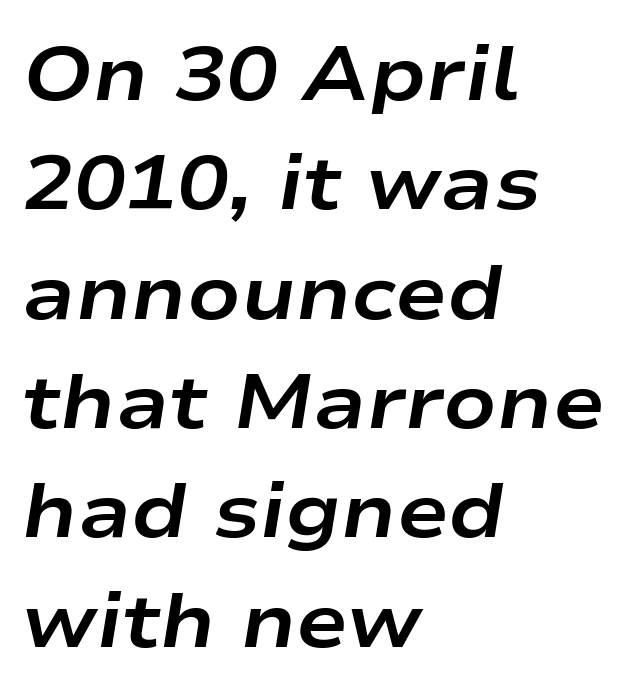
{"italic": "yes", "lean": "right", "slant_degrees": 9, "bold": "yes", "weight": "bold", "width": "wide", "stroke_contrast": "low", "x_height": "medium", "monospaced": "no", "underline": "no", "align": "left", "line_spacing": "normal", "line_spacing_ratio": 1.42, "letter_spacing": "normal", "letter_spacing_em": 0.0, "glyph_px": 77}
